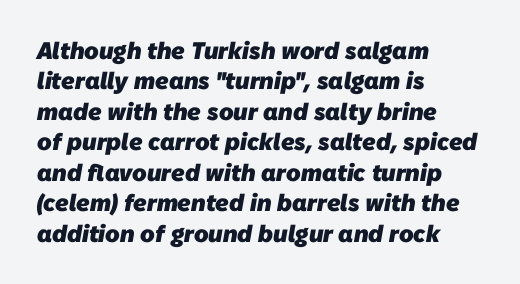
Q: Is the text bold? A: Yes.
Q: Is the text underlined? A: No.
Q: How is the paragraph aligned? A: Left-aligned.
Q: Is the spacing between letters normal or unusually wide? A: Normal.
Q: Is the spacing between lines tight, normal or loose? A: Normal.
